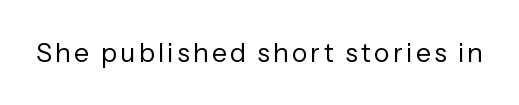
On a weight scale, this lands at 450 or below. The gap between lines stays unmarked. Notice how the stems are strictly vertical — no italics here.
